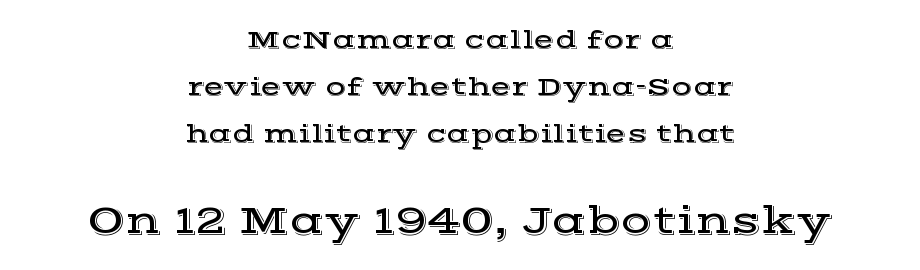
Q: Is the text italic (slanted)? A: No, it is upright.
Q: Is the typeface a serif or a sans-serif typeface? A: Serif.
Q: Is the text underlined? A: No.
Q: How is the paragraph aligned? A: Centered.
Q: Is the spacing between letters normal or unusually wide? A: Normal.
Q: Which block of text is set in a larger size, the first (top) or the second (bottom)? A: The second (bottom) one.
Q: Width (condensed, normal, or wide)? A: Wide.
Q: x-height? A: Medium.
Q: Monospaced? A: No.
